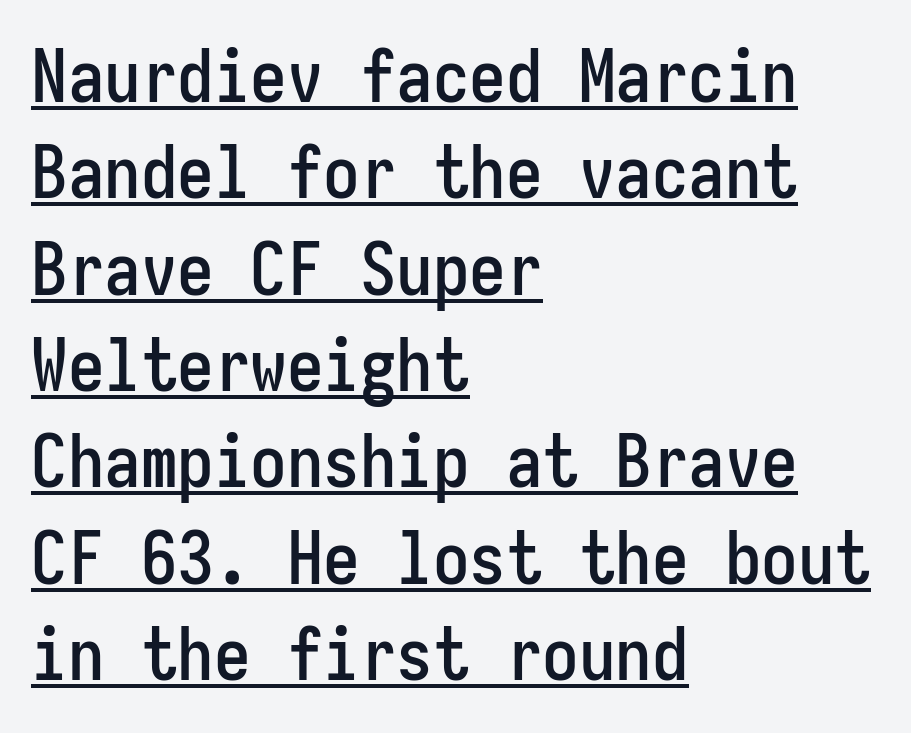
The rag falls on the right side of this text block. Upright lettering throughout. Default kerning and tracking; the words read as compact shapes. A typesetter would label this face a sans. Every character here occupies the same horizontal width, giving the sample a typewriter-like rhythm. What's the leading like? Ordinary, nothing unusual.
